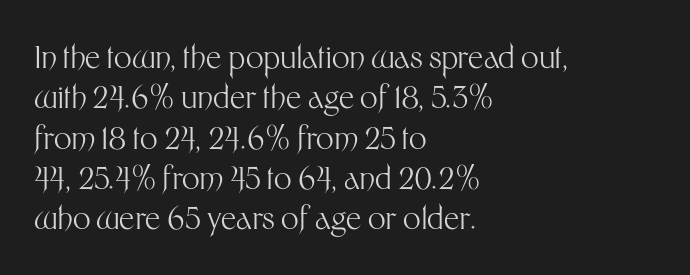
{"serif": "no", "italic": "no", "bold": "no", "weight": "light", "width": "normal", "stroke_contrast": "medium", "x_height": "medium", "monospaced": "no", "underline": "no", "align": "left", "line_spacing": "normal", "line_spacing_ratio": 1.3, "letter_spacing": "normal", "letter_spacing_em": 0.0, "glyph_px": 31}
